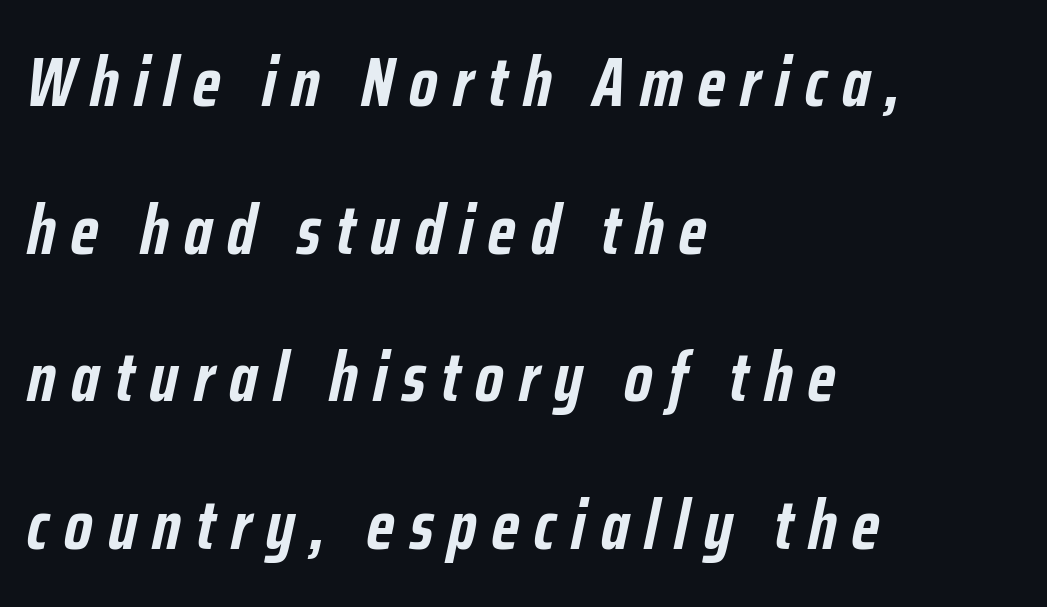
Q: Is the text bold? A: Yes.
Q: Is the text italic (slanted)? A: Yes, it leans right by about 12 degrees.
Q: Is the text underlined? A: No.
Q: How is the paragraph aligned? A: Left-aligned.
Q: Is the spacing between letters normal or unusually wide? A: Unusually wide.
Q: Is the spacing between lines tight, normal or loose? A: Loose.
Q: Width (condensed, normal, or wide)? A: Condensed.
Q: Stroke contrast? A: Low.
Q: x-height? A: Medium.
Q: Monospaced? A: No.
